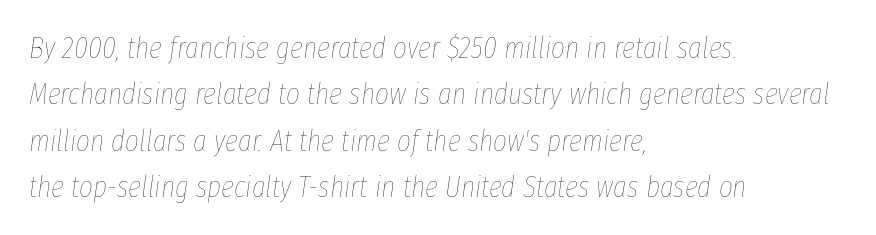
{"italic": "yes", "lean": "right", "slant_degrees": 8, "bold": "no", "weight": "thin", "width": "condensed", "stroke_contrast": "low", "x_height": "medium", "monospaced": "no", "underline": "no", "align": "left", "line_spacing": "normal", "line_spacing_ratio": 1.55, "letter_spacing": "normal", "letter_spacing_em": 0.0, "glyph_px": 30}
